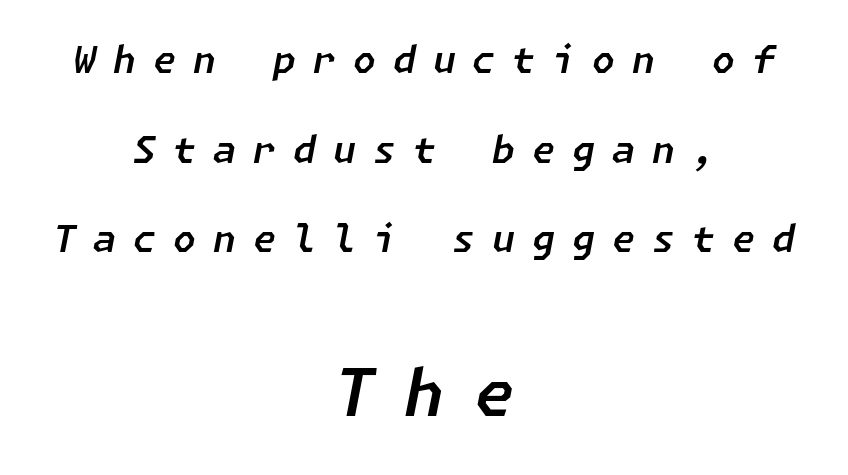
The image shows 65 px text type, italic (leaning right); set centered, loose line spacing (2.42x), unusually wide letter spacing (+0.46 em), not underlined; the second (bottom) block is 1.76x larger; low stroke contrast and a medium x-height.
